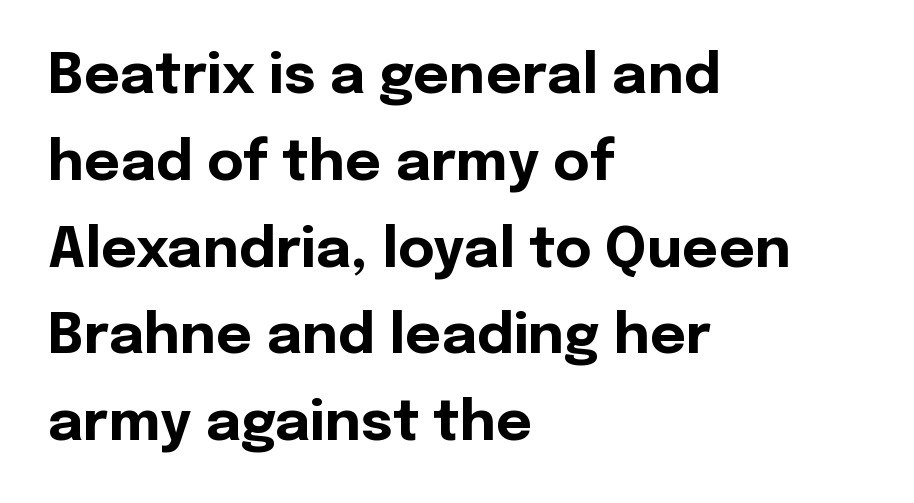
{"serif": "no", "italic": "no", "bold": "yes", "weight": "bold", "width": "normal", "x_height": "medium", "monospaced": "no", "underline": "no", "align": "left", "line_spacing": "normal", "line_spacing_ratio": 1.55, "letter_spacing": "normal", "letter_spacing_em": 0.0, "glyph_px": 56}
